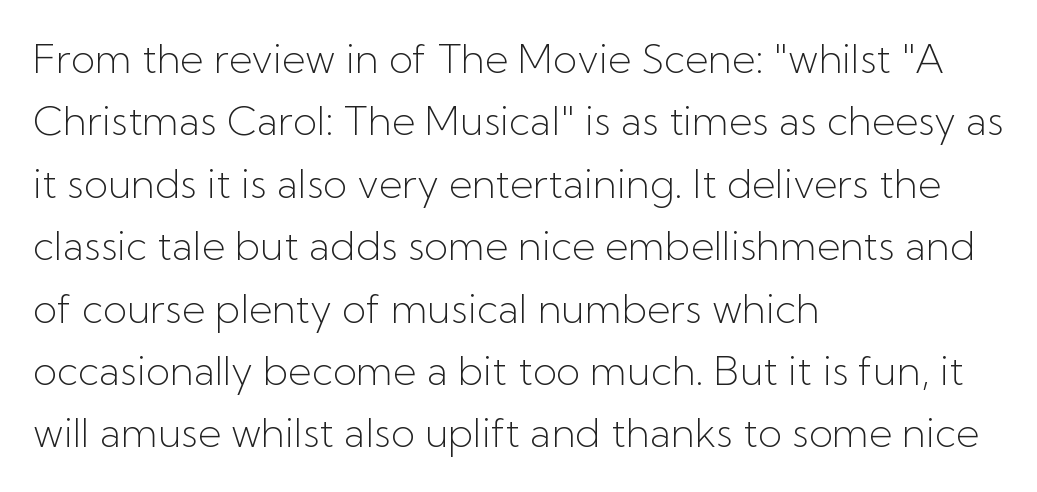
Q: Is the text bold? A: No.
Q: Is the text italic (slanted)? A: No, it is upright.
Q: Is the typeface a serif or a sans-serif typeface? A: Sans-serif.
Q: Is the text underlined? A: No.
Q: How is the paragraph aligned? A: Left-aligned.
Q: Is the spacing between letters normal or unusually wide? A: Normal.
Q: Is the spacing between lines tight, normal or loose? A: Normal.
Q: Width (condensed, normal, or wide)? A: Normal.
Q: Stroke contrast? A: Low.
Q: x-height? A: Medium.
Q: Monospaced? A: No.
